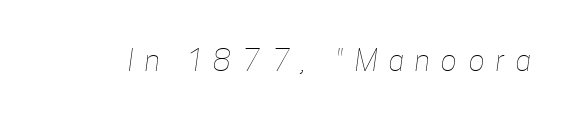
Any mark beneath the type? The region is blank. Is this a heavy cut? Hardly; it is regular or lighter. The letterforms stand isolated, each surrounded by extra space. The letters advance in unequal steps, a hallmark of proportional type.
